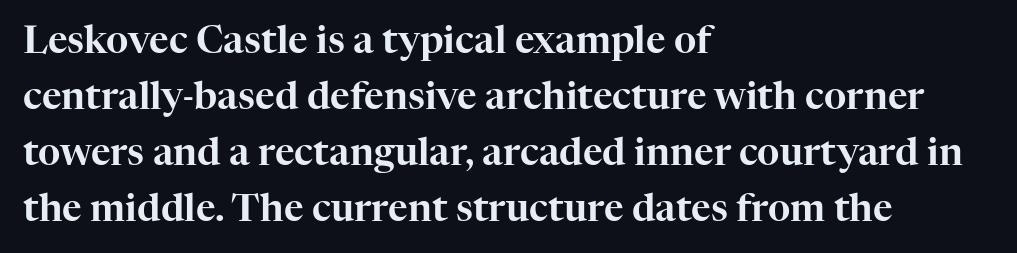
Spacing between characters is what you'd get straight out of the box. It's the straight-up-and-down kind of type. Short and long lines alike share a common starting point at left. Has an underline been added? It has not.
